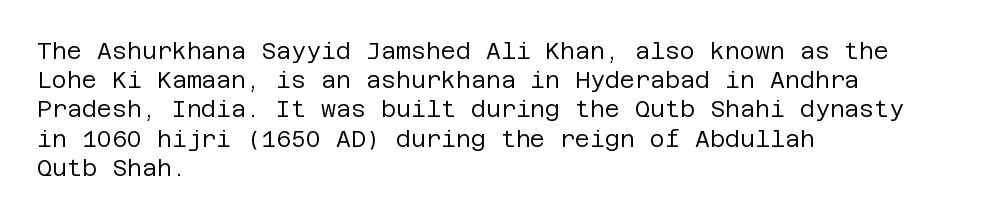
Nothing unusual about the tracking: characters are spaced as the font intends. Caption: multi-line text, flush left, ragged right. How would I describe the line gaps? Plain and ordinary. Unbolded letterforms with no extra heft.
